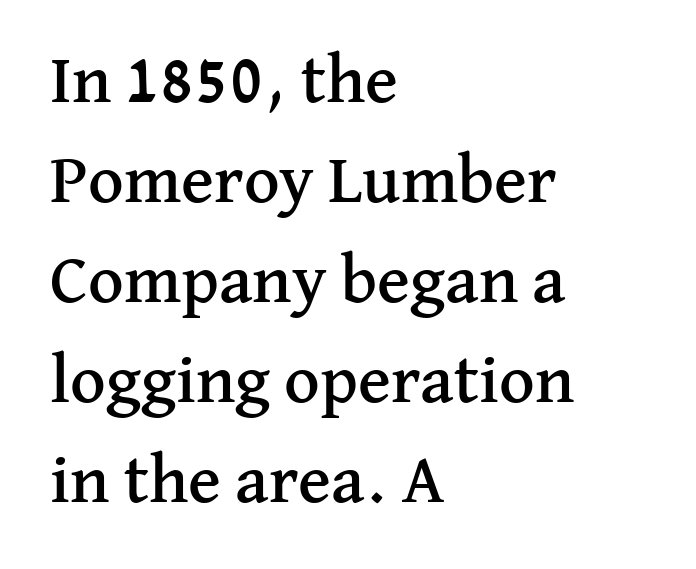
{"serif": "yes", "italic": "no", "width": "normal", "stroke_contrast": "medium", "x_height": "medium", "monospaced": "no", "underline": "no", "align": "left", "line_spacing": "normal", "line_spacing_ratio": 1.45, "letter_spacing": "normal", "letter_spacing_em": 0.0, "glyph_px": 69}
